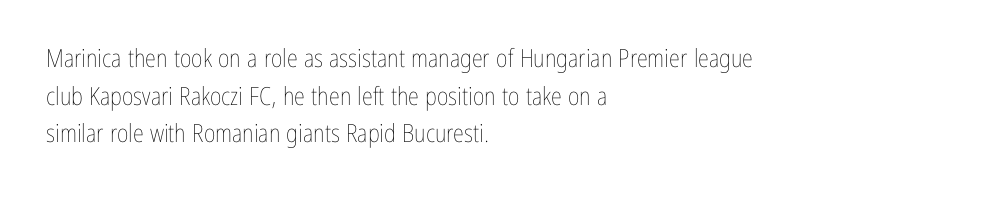
The face used here is rendered with its standard letterfit. Just letters on the line, the space beneath them empty. Caption: face not bold, strokes unweighted. Line spacing here is normal.
